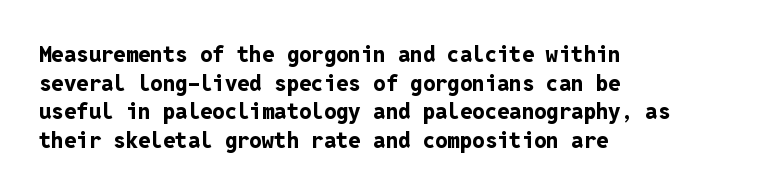
Q: Is the text bold? A: Yes.
Q: Is the text italic (slanted)? A: No, it is upright.
Q: Is the text underlined? A: No.
Q: How is the paragraph aligned? A: Left-aligned.
Q: Is the spacing between letters normal or unusually wide? A: Normal.
Q: Is the spacing between lines tight, normal or loose? A: Normal.
